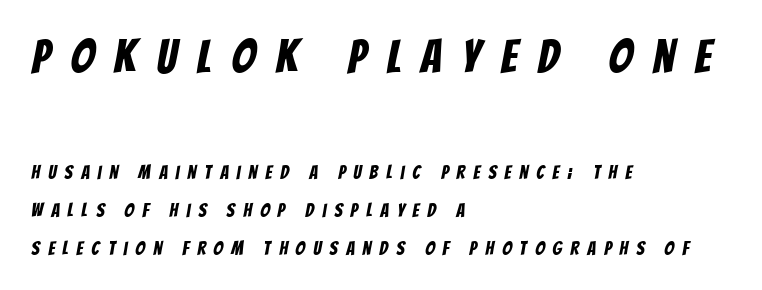
Q: Is the typeface a serif or a sans-serif typeface? A: Sans-serif.
Q: Is the text underlined? A: No.
Q: How is the paragraph aligned? A: Left-aligned.
Q: Is the spacing between letters normal or unusually wide? A: Unusually wide.
Q: Is the spacing between lines tight, normal or loose? A: Loose.
Q: Which block of text is set in a larger size, the first (top) or the second (bottom)? A: The first (top) one.
Q: Width (condensed, normal, or wide)? A: Condensed.
Q: Stroke contrast? A: Low.
Q: x-height? A: Large.
Q: Monospaced? A: No.
